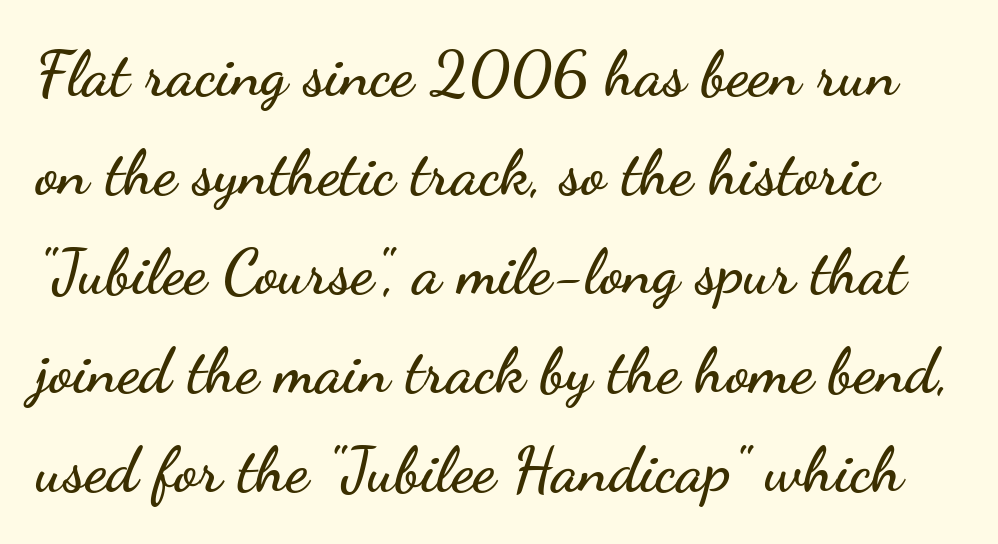
The image shows 63 px wide sans-serif type; set normal line spacing (1.57x), normal letter spacing, not underlined; low stroke contrast and a small x-height.
